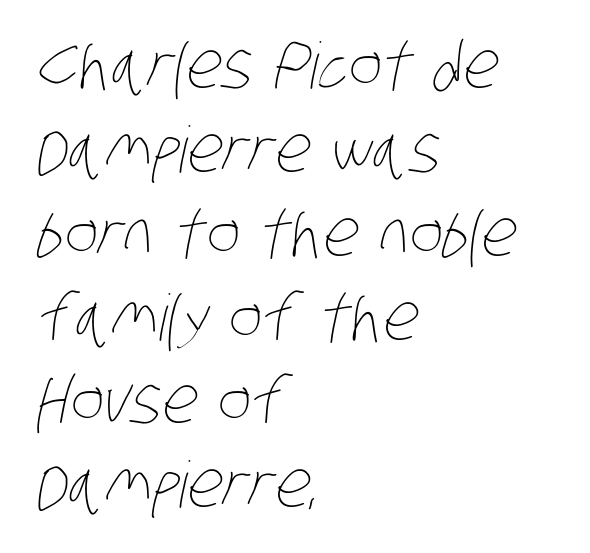
Leading matches the norm, producing a regular column. Varying glyph widths throughout — classic text-font behaviour. The cut favours lightness, reaching ordinary text weight at its darkest. Beneath every word, the page is bare. If you drew a ruler down the left edge, every line would touch it.
